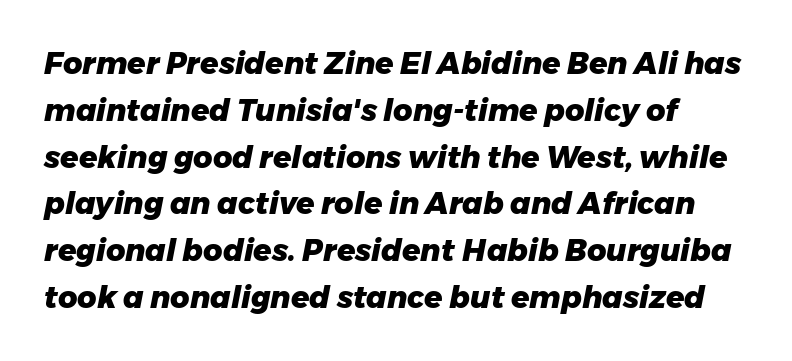
Q: Is the text bold? A: Yes.
Q: Is the text italic (slanted)? A: Yes, it leans right by about 11 degrees.
Q: Is the text underlined? A: No.
Q: How is the paragraph aligned? A: Left-aligned.
Q: Is the spacing between letters normal or unusually wide? A: Normal.
Q: Is the spacing between lines tight, normal or loose? A: Normal.
Q: Width (condensed, normal, or wide)? A: Normal.
Q: Stroke contrast? A: Low.
Q: x-height? A: Medium.
Q: Monospaced? A: No.
